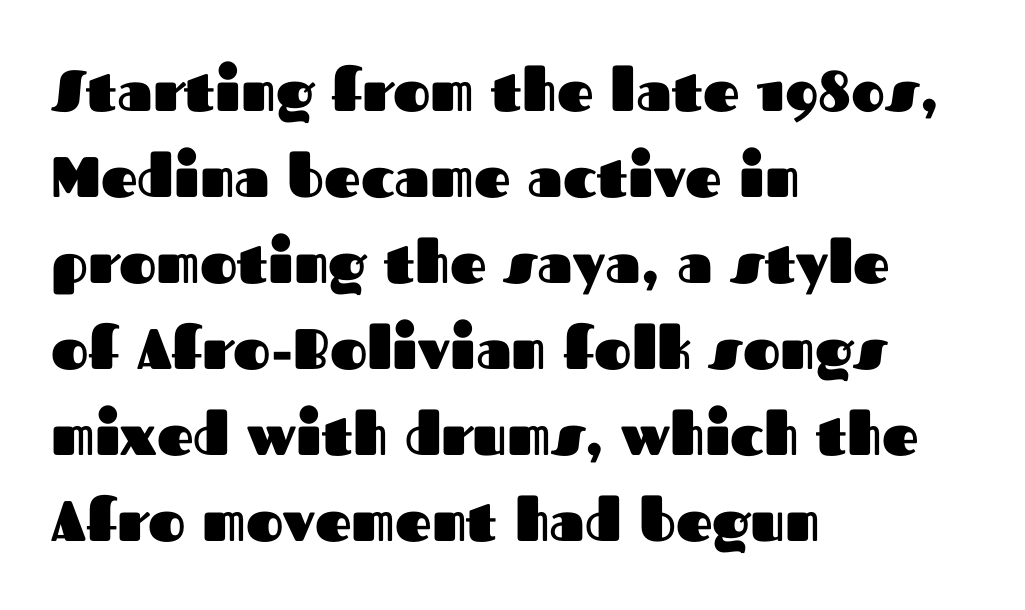
Q: Is the text bold? A: Yes.
Q: Is the text italic (slanted)? A: No, it is upright.
Q: Is the typeface a serif or a sans-serif typeface? A: Sans-serif.
Q: Is the text underlined? A: No.
Q: How is the paragraph aligned? A: Left-aligned.
Q: Is the spacing between letters normal or unusually wide? A: Normal.
Q: Is the spacing between lines tight, normal or loose? A: Normal.
Q: Width (condensed, normal, or wide)? A: Normal.
Q: Stroke contrast? A: Medium.
Q: x-height? A: Medium.
Q: Monospaced? A: No.
